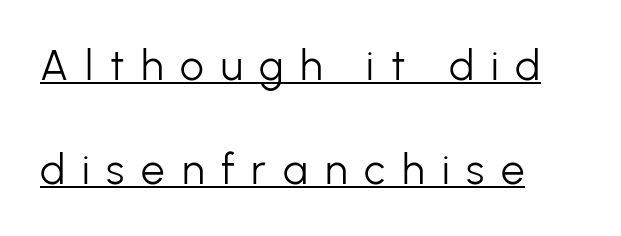
The image shows 42 px light sans-serif type, upright; set left-aligned, loose line spacing (2.48x), unusually wide letter spacing (+0.4 em), underlined; low stroke contrast and a medium x-height.
